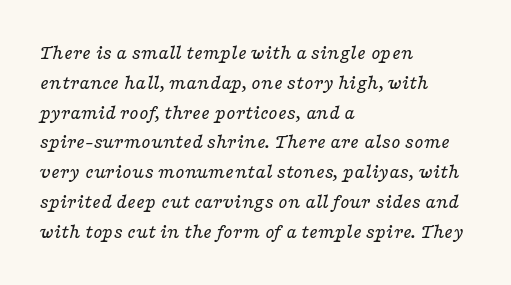
The image shows 21 px text type, italic (leaning right); set left-aligned, normal line spacing (1.42x), normal letter spacing, not underlined.
